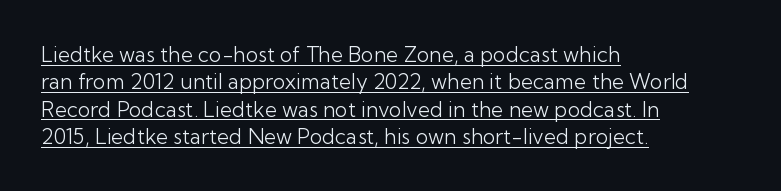
{"italic": "no", "bold": "no", "underline": "yes", "align": "left", "line_spacing": "normal", "line_spacing_ratio": 1.3, "letter_spacing": "normal", "letter_spacing_em": 0.0, "glyph_px": 21}
